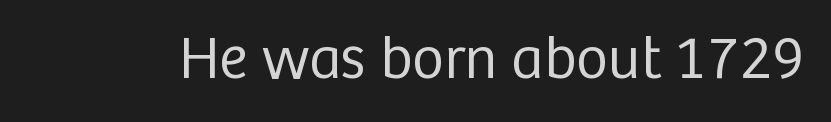
Q: Is the text bold? A: No.
Q: Is the text italic (slanted)? A: No, it is upright.
Q: Is the typeface a serif or a sans-serif typeface? A: Sans-serif.
Q: Is the text underlined? A: No.
Q: Is the spacing between letters normal or unusually wide? A: Normal.
Q: Width (condensed, normal, or wide)? A: Normal.
Q: Stroke contrast? A: Low.
Q: x-height? A: Medium.
Q: Monospaced? A: No.
